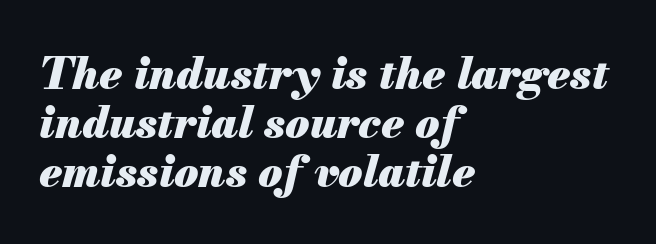
The image shows 44 px heavy type, italic (leaning right); set left-aligned, tight line spacing (1.11x), normal letter spacing, not underlined; medium stroke contrast and a small x-height.
